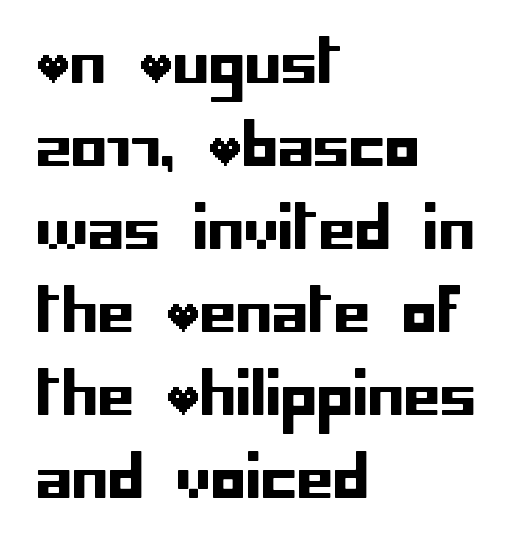
The image shows 58 px sans-serif type, upright; set left-aligned, normal line spacing (1.43x), normal letter spacing, not underlined; low stroke contrast and a large x-height.
